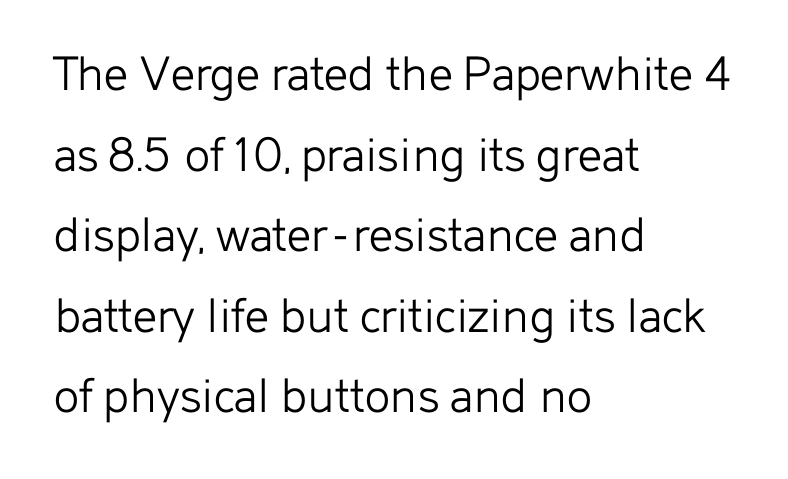
{"serif": "no", "italic": "no", "bold": "no", "weight": "light", "width": "normal", "stroke_contrast": "low", "x_height": "medium", "monospaced": "no", "underline": "no", "align": "left", "line_spacing": "normal", "line_spacing_ratio": 1.52, "letter_spacing": "normal", "letter_spacing_em": 0.0, "glyph_px": 53}
